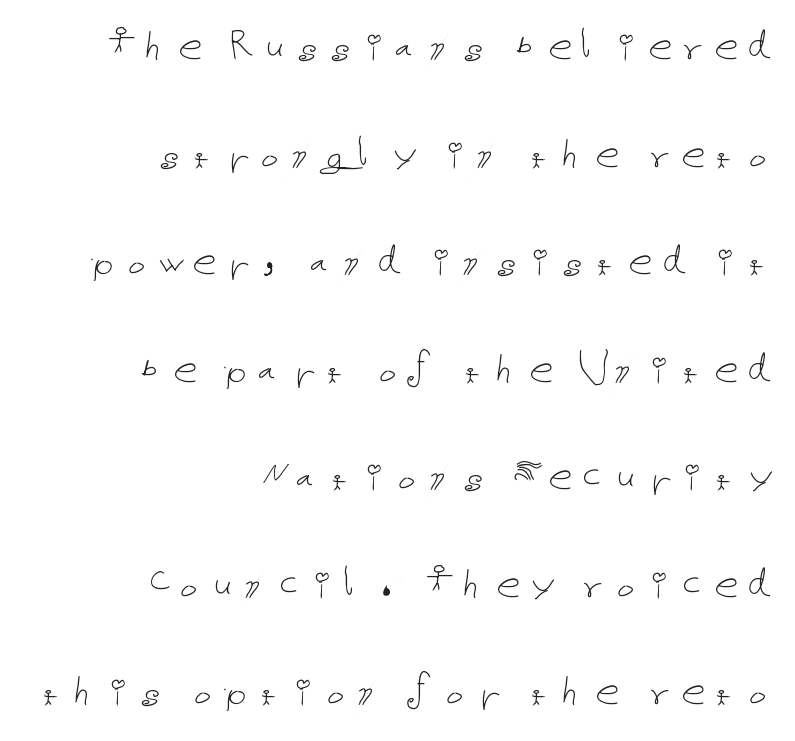
The image shows 48 px thin type, upright; set right-aligned, loose line spacing (2.24x), not underlined; low stroke contrast and a medium x-height.
